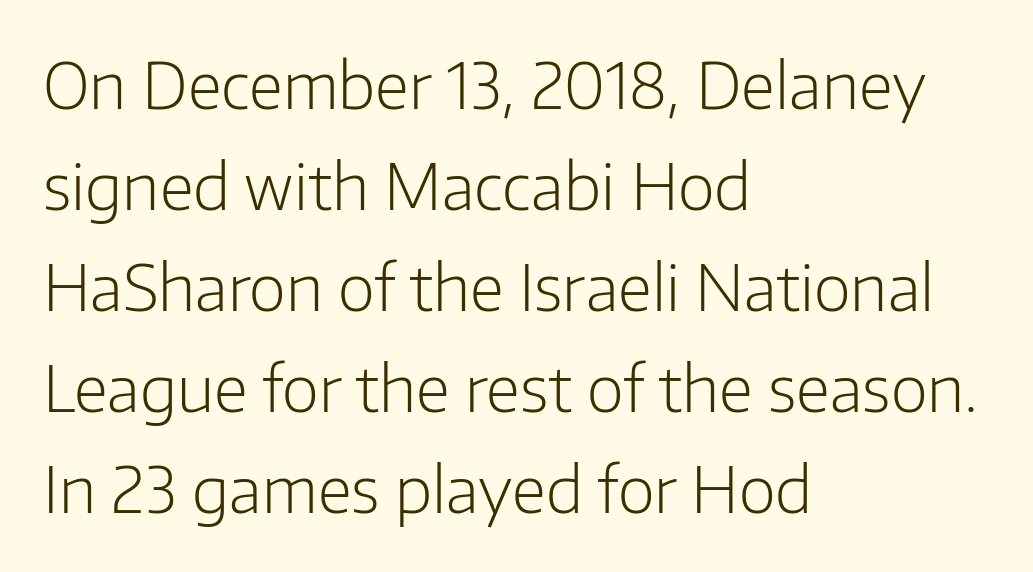
Q: Is the text bold? A: No.
Q: Is the text italic (slanted)? A: No, it is upright.
Q: Is the typeface a serif or a sans-serif typeface? A: Sans-serif.
Q: Is the text underlined? A: No.
Q: How is the paragraph aligned? A: Left-aligned.
Q: Is the spacing between letters normal or unusually wide? A: Normal.
Q: Is the spacing between lines tight, normal or loose? A: Normal.
Q: Width (condensed, normal, or wide)? A: Normal.
Q: Stroke contrast? A: Low.
Q: x-height? A: Medium.
Q: Monospaced? A: No.
